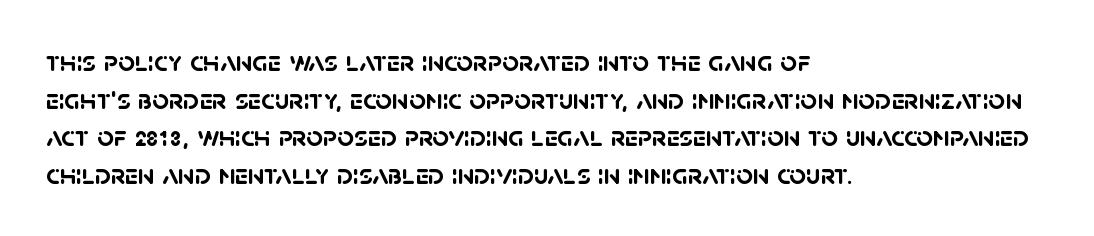
{"serif": "no", "bold": "yes", "weight": "semibold", "width": "normal", "stroke_contrast": "low", "x_height": "large", "monospaced": "no", "underline": "no", "align": "left", "line_spacing": "normal", "line_spacing_ratio": 1.3, "letter_spacing": "normal", "letter_spacing_em": 0.0, "glyph_px": 29}
